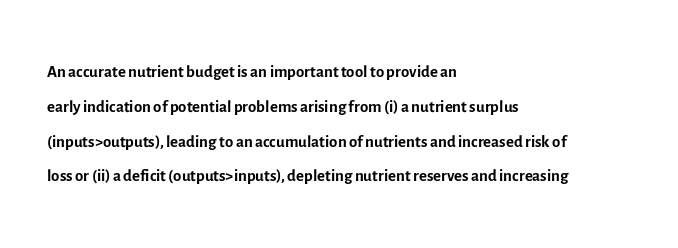
{"italic": "no", "bold": "no", "underline": "no", "align": "left", "line_spacing": "normal", "line_spacing_ratio": 1.45, "letter_spacing": "normal", "letter_spacing_em": 0.0, "glyph_px": 24}
